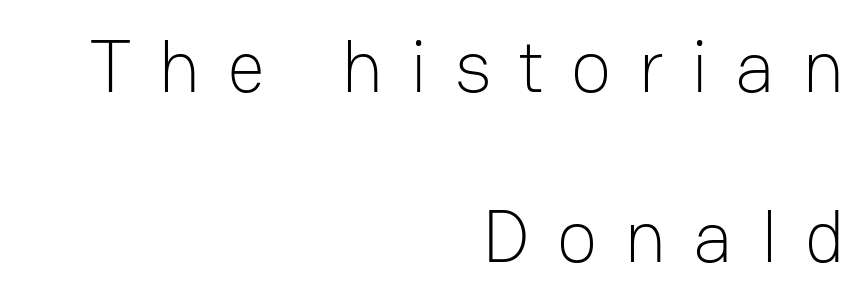
{"serif": "no", "italic": "no", "bold": "no", "weight": "light", "width": "normal", "stroke_contrast": "low", "x_height": "medium", "monospaced": "no", "underline": "no", "align": "right", "line_spacing": "loose", "line_spacing_ratio": 2.27, "letter_spacing": "wide", "letter_spacing_em": 0.36, "glyph_px": 75}
